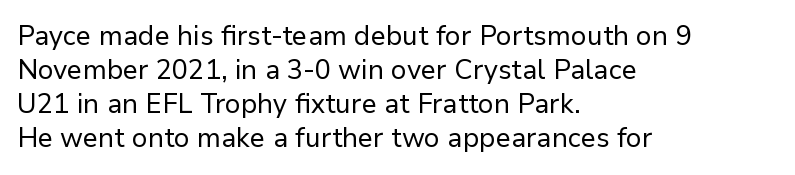
{"italic": "no", "bold": "no", "underline": "no", "align": "left", "line_spacing": "normal", "line_spacing_ratio": 1.26, "letter_spacing": "normal", "letter_spacing_em": 0.0, "glyph_px": 27}
